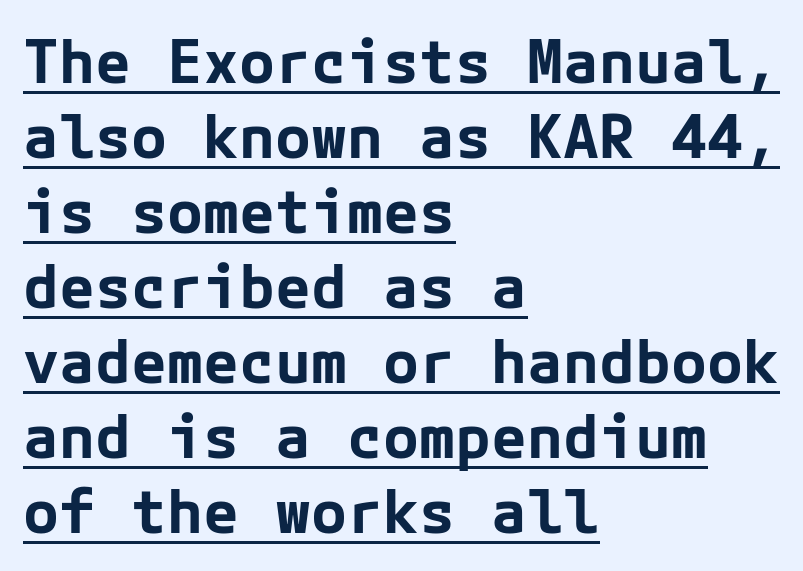
The image shows 60 px bold sans-serif type, upright; set left-aligned, normal line spacing (1.25x), normal letter spacing, underlined; low stroke contrast and a medium x-height.
